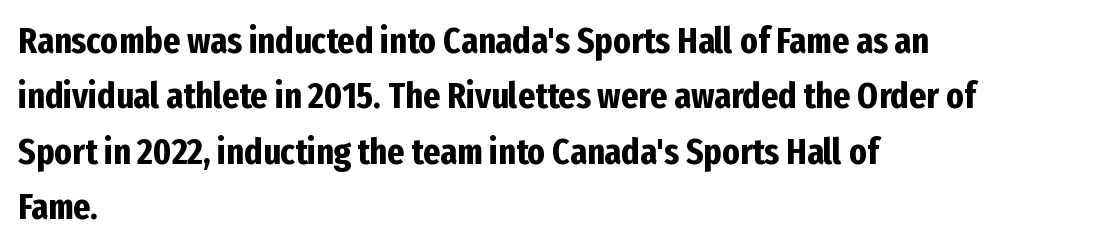
Q: Is the text bold? A: Yes.
Q: Is the text italic (slanted)? A: No, it is upright.
Q: Is the typeface a serif or a sans-serif typeface? A: Sans-serif.
Q: Is the text underlined? A: No.
Q: How is the paragraph aligned? A: Left-aligned.
Q: Is the spacing between letters normal or unusually wide? A: Normal.
Q: Is the spacing between lines tight, normal or loose? A: Normal.
Q: Width (condensed, normal, or wide)? A: Condensed.
Q: Stroke contrast? A: Low.
Q: x-height? A: Medium.
Q: Monospaced? A: No.
